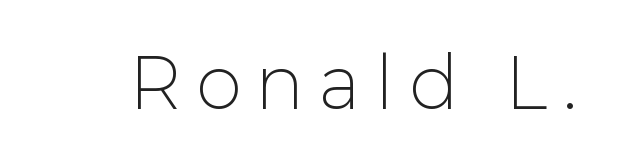
Q: Is the text bold? A: No.
Q: Is the text italic (slanted)? A: No, it is upright.
Q: Is the typeface a serif or a sans-serif typeface? A: Sans-serif.
Q: Is the text underlined? A: No.
Q: Is the spacing between letters normal or unusually wide? A: Unusually wide.
Q: Width (condensed, normal, or wide)? A: Normal.
Q: Stroke contrast? A: Low.
Q: x-height? A: Medium.
Q: Monospaced? A: No.
